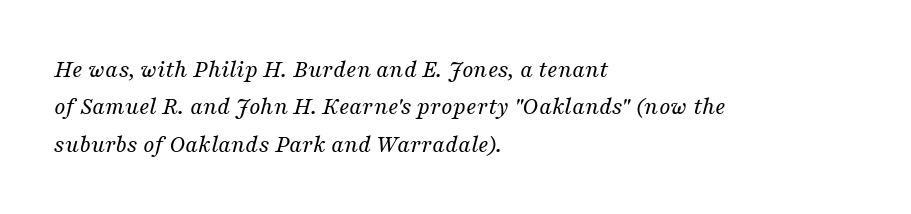
The image shows 25 px text type, italic (leaning right); set left-aligned, normal line spacing (1.5x), normal letter spacing, not underlined.
